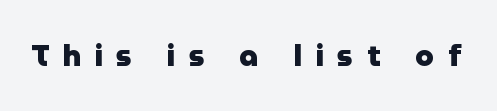
Bare-footed words on every line. The typography opts for an upright posture over an oblique one. What stands out about the letter spacing? Its width — letters are far apart. Proportional: the letters do not fall into vertical columns. What weight is shown? A full bold with thick strokes. The rendering shows plain stroke endings on the letterforms — a sans-serif design.
